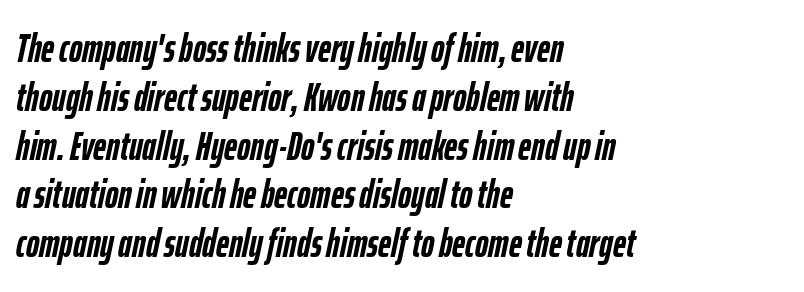
{"italic": "yes", "lean": "right", "slant_degrees": 12, "bold": "yes", "weight": "semibold", "width": "condensed", "stroke_contrast": "low", "x_height": "medium", "monospaced": "no", "underline": "no", "align": "left", "line_spacing_ratio": 1.22, "letter_spacing": "normal", "letter_spacing_em": 0.0, "glyph_px": 40}
